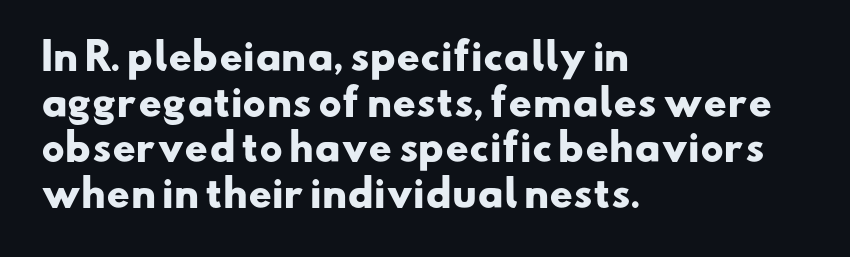
The image shows 36 px heavy, wide sans-serif type; set left-aligned, normal line spacing (1.27x), normal letter spacing, not underlined; low stroke contrast and a small x-height.
